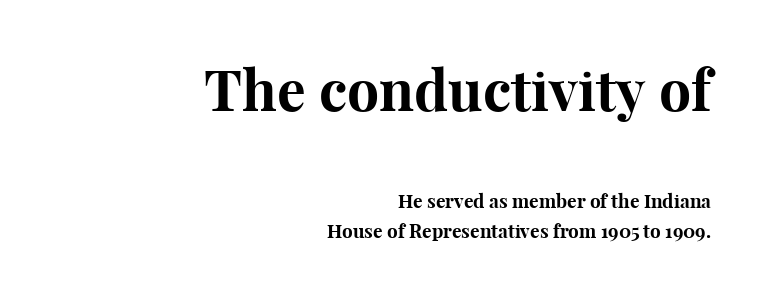
The image shows 57 px bold serif type, upright; set right-aligned, normal line spacing (1.6x), normal letter spacing, not underlined; the first (top) block is 3.0x larger; high stroke contrast and a medium x-height.
